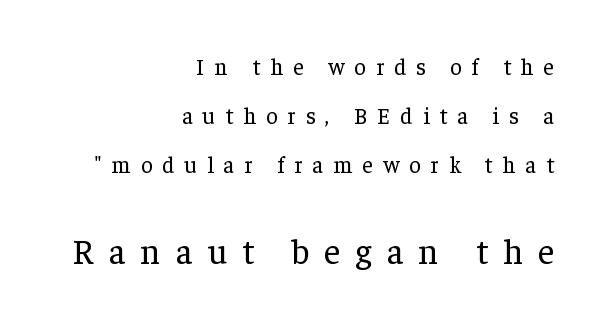
The image shows 35 px regular-weight serif type, upright; set right-aligned, loose line spacing (2.14x), unusually wide letter spacing (+0.43 em), not underlined; the second (bottom) block is 1.52x larger; low stroke contrast and a medium x-height.
